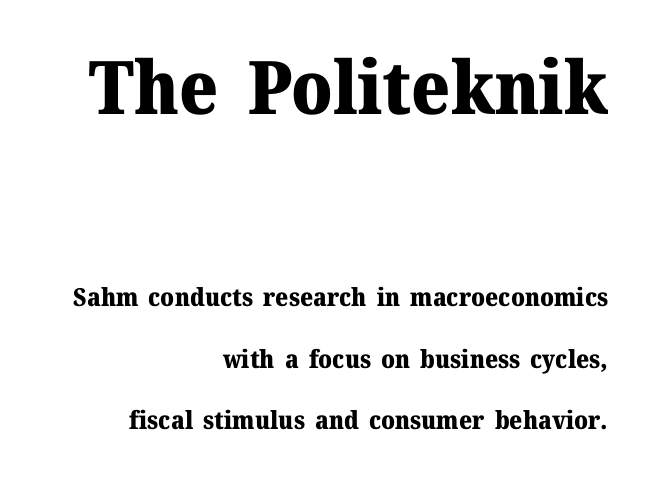
This rendering features lettering with no underline. Character widths vary here, with narrow letters taking less room than wide ones. The paragraph shown leans on its right margin. Widely set lines give the paragraph a tall, airy silhouette. The letters sit at their default tracking, neither squeezed nor spread.
